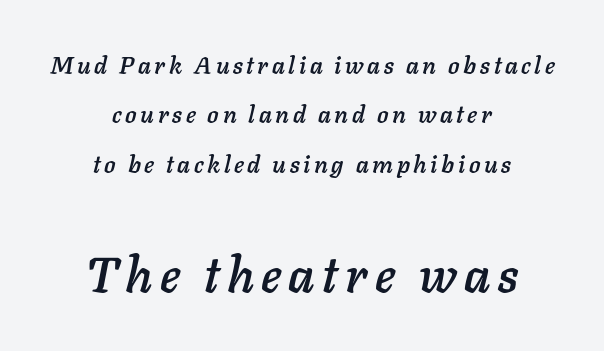
The image shows 49 px text type, italic (leaning right); set centered, loose line spacing (2.06x), not underlined; the second (bottom) block is 2.04x larger; low stroke contrast and a medium x-height.
